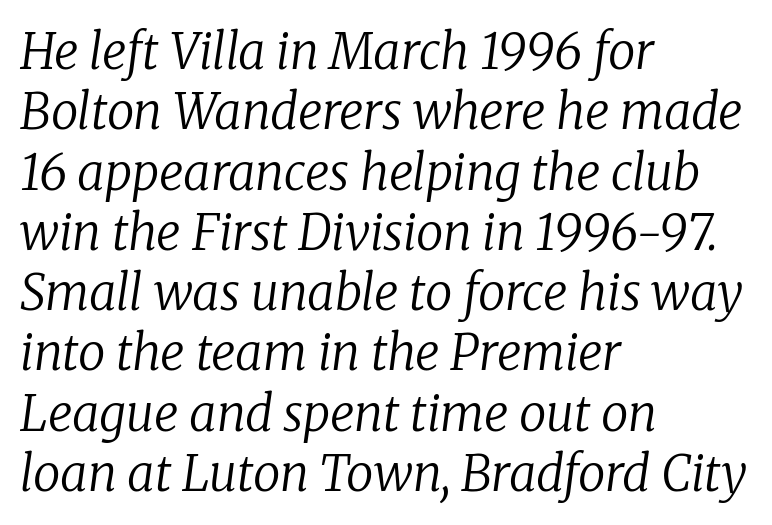
{"serif": "yes", "italic": "yes", "lean": "right", "slant_degrees": 8, "bold": "no", "weight": "regular", "width": "normal", "stroke_contrast": "low", "x_height": "medium", "monospaced": "no", "underline": "no", "align": "left", "line_spacing_ratio": 1.23, "letter_spacing": "normal", "letter_spacing_em": 0.0, "glyph_px": 49}
